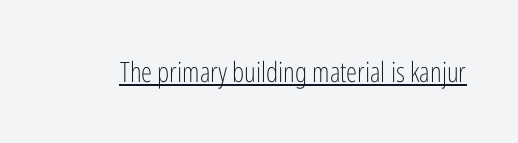
Q: Is the text bold? A: No.
Q: Is the text italic (slanted)? A: No, it is upright.
Q: Is the typeface a serif or a sans-serif typeface? A: Sans-serif.
Q: Is the text underlined? A: Yes.
Q: Is the spacing between letters normal or unusually wide? A: Normal.
Q: Width (condensed, normal, or wide)? A: Condensed.
Q: Stroke contrast? A: Low.
Q: x-height? A: Medium.
Q: Monospaced? A: No.
